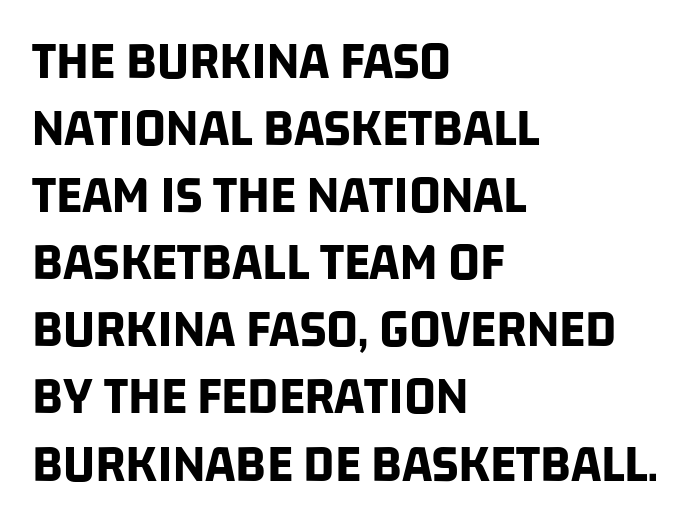
The image shows 55 px bold, condensed sans-serif type; set left-aligned, line spacing 1.22x, normal letter spacing, not underlined; low stroke contrast and a large x-height.
